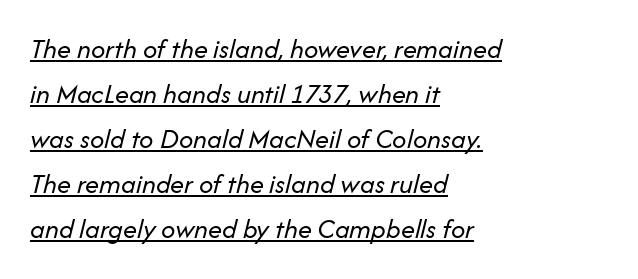
Q: Is the text bold? A: No.
Q: Is the text italic (slanted)? A: Yes, it leans right by about 14 degrees.
Q: Is the text underlined? A: Yes.
Q: How is the paragraph aligned? A: Left-aligned.
Q: Is the spacing between letters normal or unusually wide? A: Normal.
Q: Is the spacing between lines tight, normal or loose? A: Normal.
Q: Width (condensed, normal, or wide)? A: Normal.
Q: Stroke contrast? A: Low.
Q: x-height? A: Medium.
Q: Monospaced? A: No.
